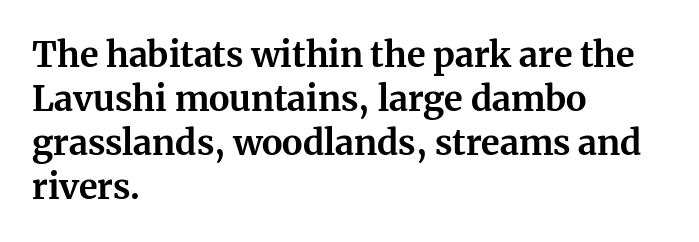
Q: Is the text bold? A: Yes.
Q: Is the text italic (slanted)? A: No, it is upright.
Q: Is the typeface a serif or a sans-serif typeface? A: Serif.
Q: Is the text underlined? A: No.
Q: How is the paragraph aligned? A: Left-aligned.
Q: Is the spacing between letters normal or unusually wide? A: Normal.
Q: Is the spacing between lines tight, normal or loose? A: Normal.
Q: Width (condensed, normal, or wide)? A: Normal.
Q: Stroke contrast? A: Medium.
Q: x-height? A: Medium.
Q: Monospaced? A: No.
